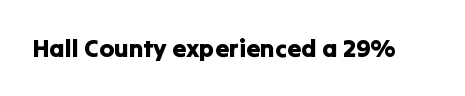
{"italic": "no", "underline": "no", "letter_spacing": "normal", "letter_spacing_em": 0.0, "glyph_px": 25}
